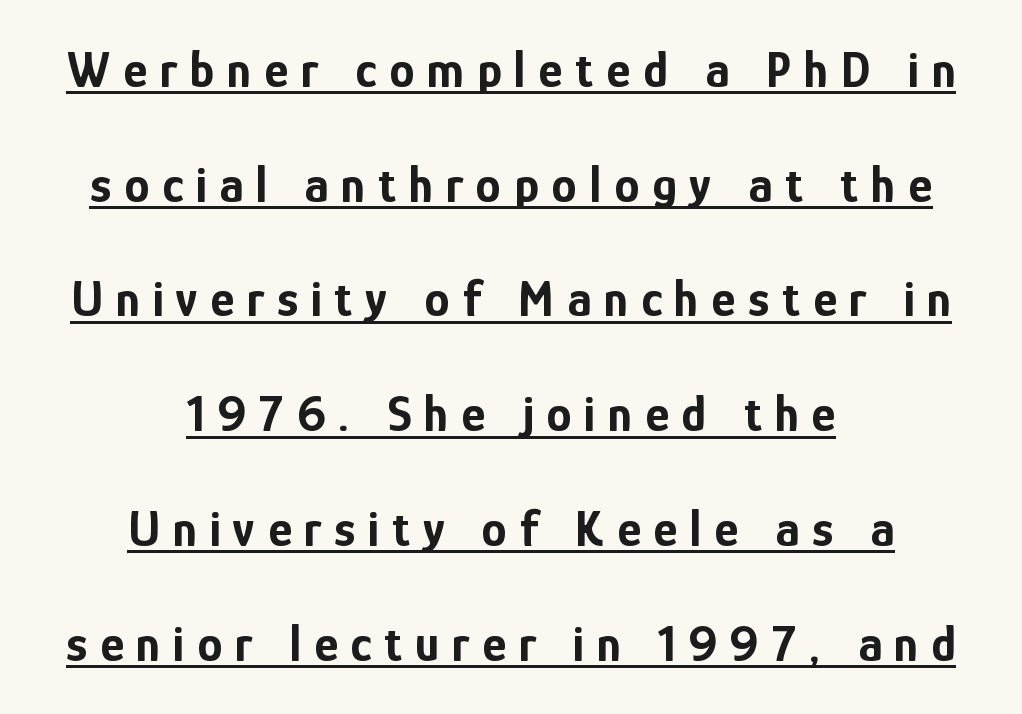
{"serif": "no", "italic": "no", "bold": "yes", "weight": "bold", "width": "condensed", "stroke_contrast": "low", "x_height": "medium", "monospaced": "no", "underline": "yes", "align": "center", "line_spacing": "loose", "line_spacing_ratio": 2.25, "letter_spacing": "wide", "letter_spacing_em": 0.25, "glyph_px": 51}
